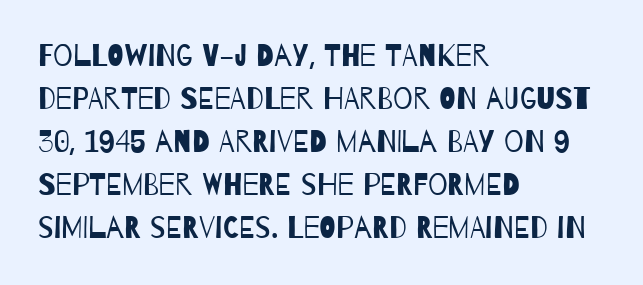
{"serif": "no", "bold": "no", "weight": "regular", "width": "condensed", "stroke_contrast": "low", "x_height": "large", "monospaced": "no", "underline": "no", "align": "left", "line_spacing": "normal", "line_spacing_ratio": 1.39, "letter_spacing": "normal", "letter_spacing_em": 0.0, "glyph_px": 31}
